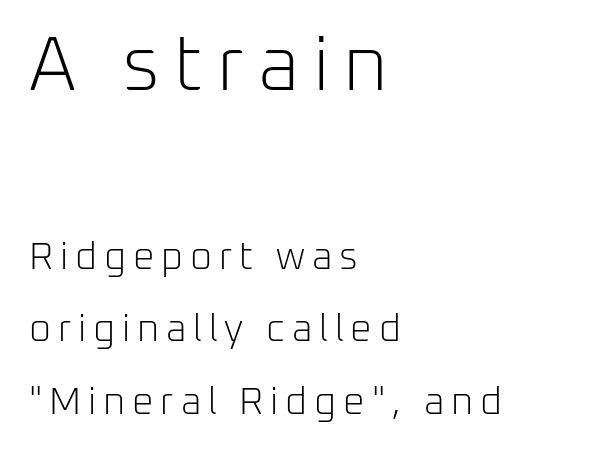
The image shows 77 px light sans-serif type, upright; set left-aligned, loose line spacing (1.91x), not underlined; the first (top) block is 2.03x larger; low stroke contrast and a medium x-height.
